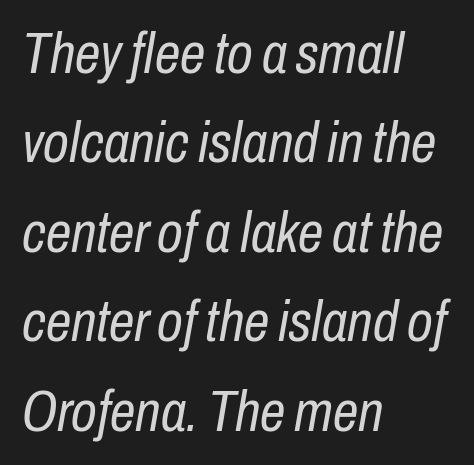
Q: Is the text bold? A: No.
Q: Is the text italic (slanted)? A: Yes, it leans right by about 10 degrees.
Q: Is the text underlined? A: No.
Q: How is the paragraph aligned? A: Left-aligned.
Q: Is the spacing between letters normal or unusually wide? A: Normal.
Q: Is the spacing between lines tight, normal or loose? A: Normal.
Q: Width (condensed, normal, or wide)? A: Condensed.
Q: Stroke contrast? A: Low.
Q: x-height? A: Medium.
Q: Monospaced? A: No.
